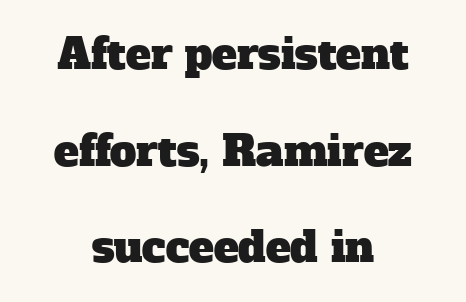
The image shows 42 px serif type; set centered, loose line spacing (2.3x), normal letter spacing, not underlined; low stroke contrast and a medium x-height.
